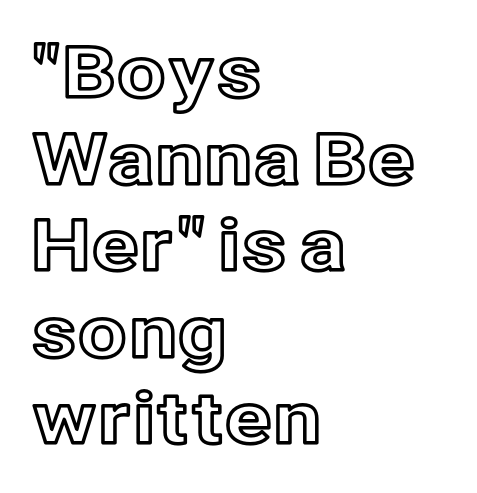
The image shows 71 px text type, upright; set left-aligned, line spacing 1.22x, normal letter spacing, not underlined; a medium x-height.
